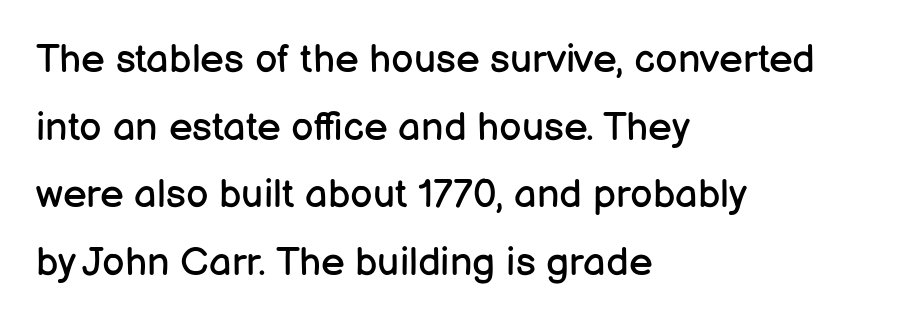
Q: Is the text bold? A: No.
Q: Is the text italic (slanted)? A: No, it is upright.
Q: Is the typeface a serif or a sans-serif typeface? A: Sans-serif.
Q: Is the text underlined? A: No.
Q: How is the paragraph aligned? A: Left-aligned.
Q: Is the spacing between letters normal or unusually wide? A: Normal.
Q: Is the spacing between lines tight, normal or loose? A: Normal.
Q: Width (condensed, normal, or wide)? A: Normal.
Q: Stroke contrast? A: Low.
Q: x-height? A: Medium.
Q: Monospaced? A: No.
